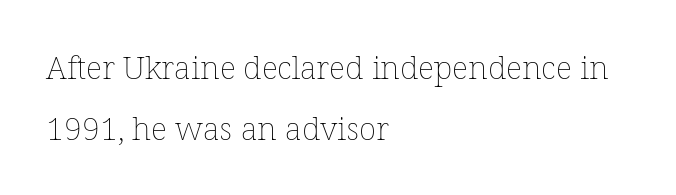
{"italic": "no", "bold": "no", "weight": "thin", "width": "normal", "stroke_contrast": "low", "x_height": "medium", "monospaced": "no", "underline": "no", "align": "left", "line_spacing": "loose", "line_spacing_ratio": 1.9, "letter_spacing": "normal", "letter_spacing_em": 0.0, "glyph_px": 32}
